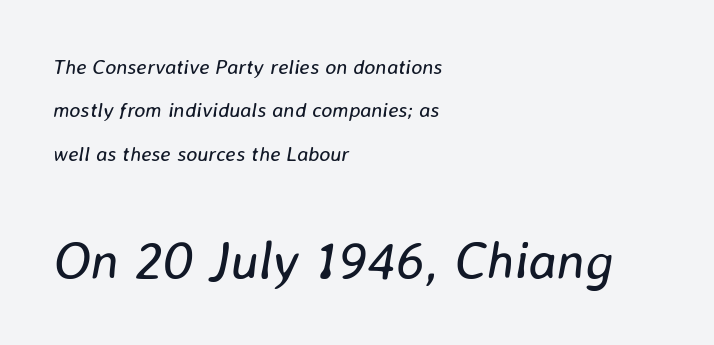
The image shows 53 px regular-weight type, italic (leaning right); set left-aligned, loose line spacing (2.07x), normal letter spacing, not underlined; the second (bottom) block is 2.52x larger; low stroke contrast and a medium x-height.
